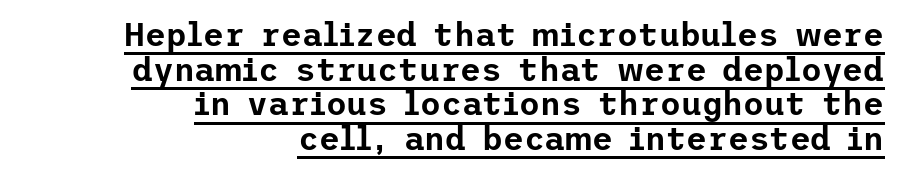
{"serif": "no", "italic": "no", "width": "normal", "stroke_contrast": "low", "x_height": "medium", "underline": "yes", "align": "right", "line_spacing": "tight", "line_spacing_ratio": 1.08, "letter_spacing": "normal", "letter_spacing_em": 0.0, "glyph_px": 32}
